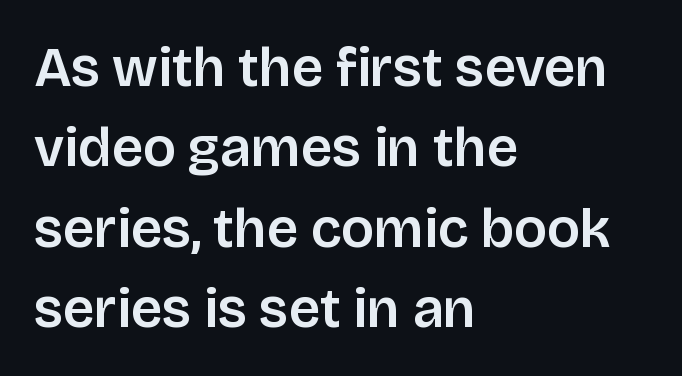
Q: Is the text italic (slanted)? A: No, it is upright.
Q: Is the typeface a serif or a sans-serif typeface? A: Sans-serif.
Q: Is the text underlined? A: No.
Q: How is the paragraph aligned? A: Left-aligned.
Q: Is the spacing between letters normal or unusually wide? A: Normal.
Q: Is the spacing between lines tight, normal or loose? A: Normal.
Q: Width (condensed, normal, or wide)? A: Normal.
Q: Stroke contrast? A: Low.
Q: x-height? A: Large.
Q: Monospaced? A: No.
